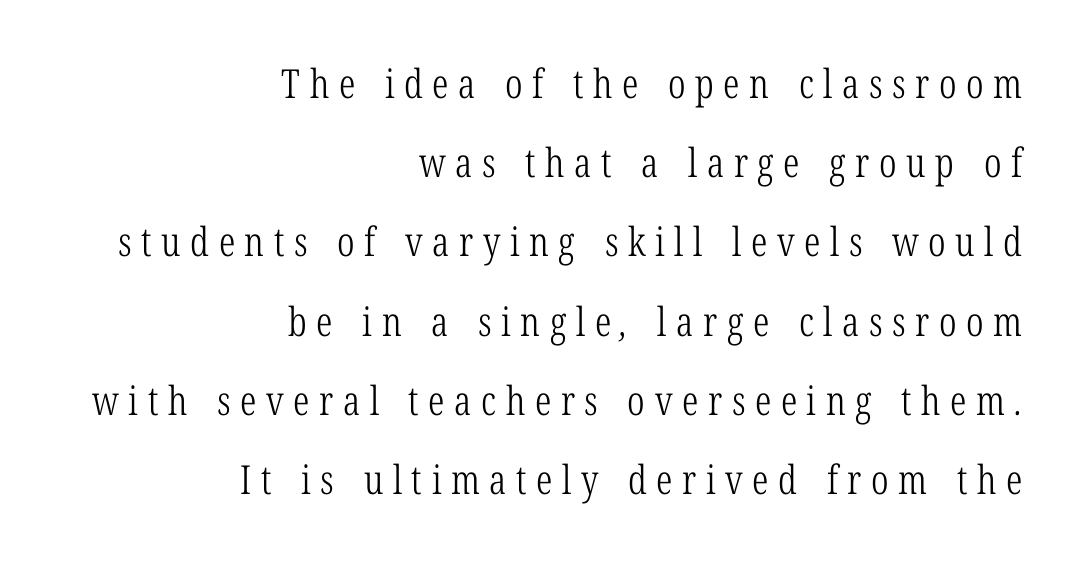
The image shows 40 px light, condensed serif type; set right-aligned, loose line spacing (1.98x), unusually wide letter spacing (+0.24 em), not underlined; low stroke contrast and a medium x-height.
